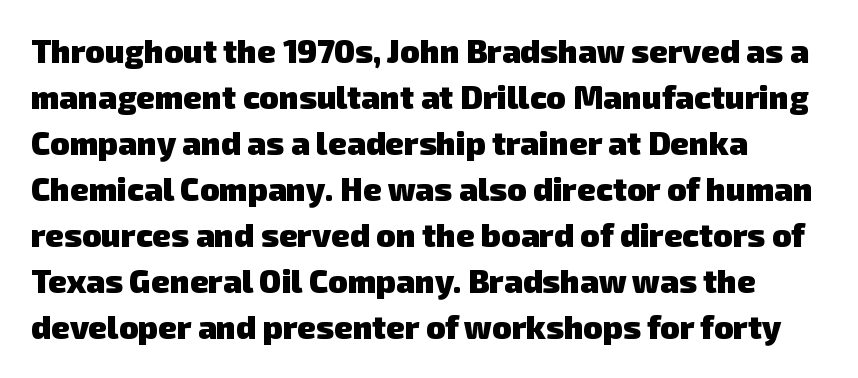
{"serif": "no", "bold": "yes", "weight": "heavy", "width": "normal", "stroke_contrast": "low", "x_height": "medium", "monospaced": "no", "underline": "no", "line_spacing": "normal", "line_spacing_ratio": 1.44, "letter_spacing": "normal", "letter_spacing_em": 0.0, "glyph_px": 32}
